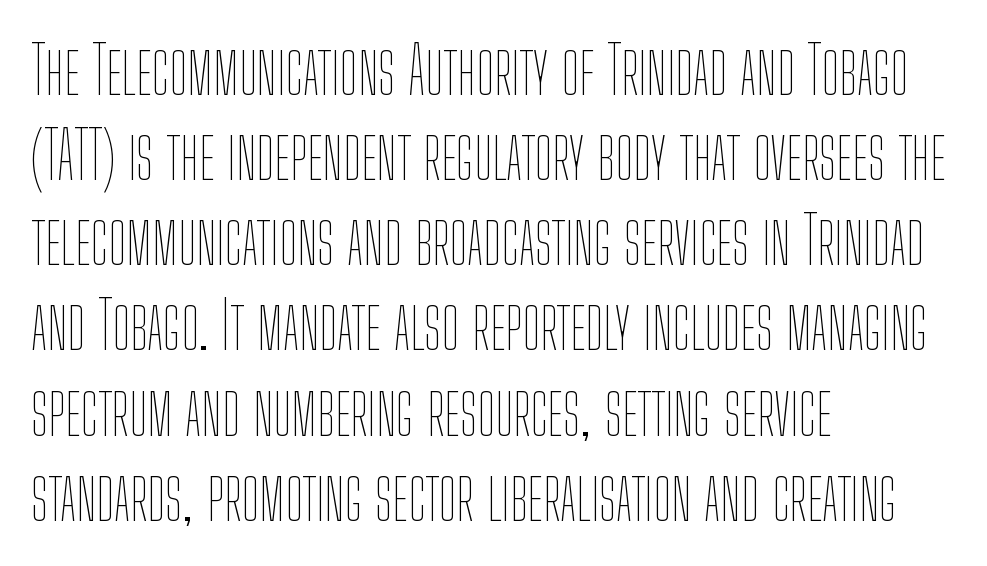
The image shows 65 px thin, condensed type, upright; set left-aligned, normal line spacing (1.31x), normal letter spacing, not underlined; low stroke contrast and a medium x-height.
